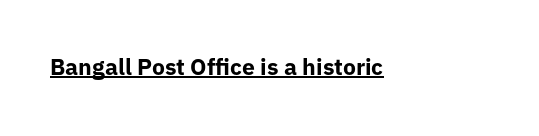
The image shows 23 px bold type, upright; set normal letter spacing, underlined.
